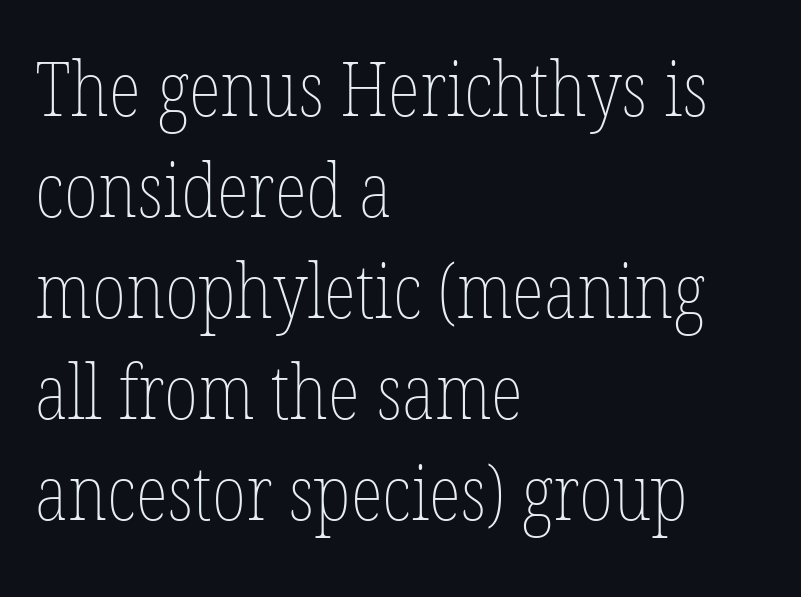
The image shows 76 px thin, condensed type, upright; set left-aligned, normal line spacing (1.33x), normal letter spacing, not underlined; low stroke contrast and a medium x-height.
